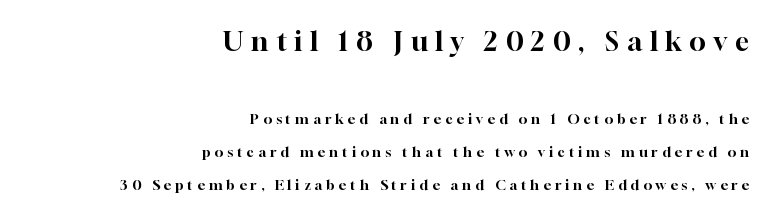
{"italic": "no", "underline": "no", "align": "right", "line_spacing": "loose", "line_spacing_ratio": 2.38, "letter_spacing": "wide", "letter_spacing_em": 0.29, "larger_block": "first", "size_ratio": 1.93, "glyph_px": 27}
